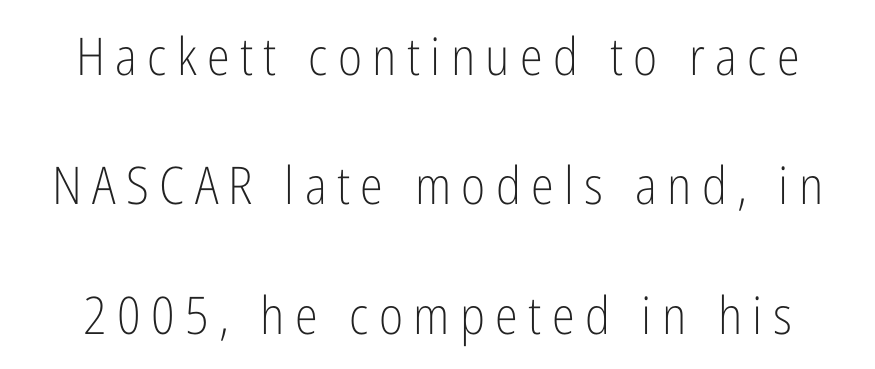
In terms of letterform style, serifs are entirely absent. The letterforms sit at book weight or below. These lines are rendered in a variable-pitch font. What stands out about the letter spacing? Its width — letters are far apart.
